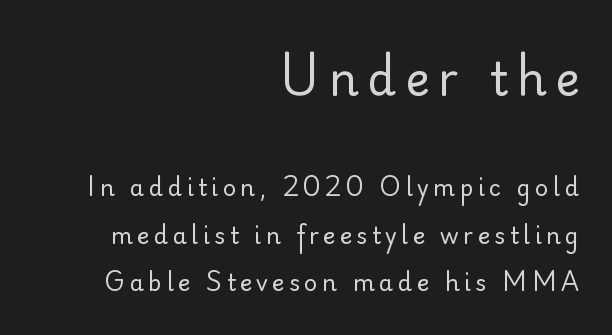
The image shows 46 px regular-weight sans-serif type, upright; set right-aligned, loose line spacing (2.07x), not underlined; the first (top) block is 2.0x larger; low stroke contrast and a small x-height.
